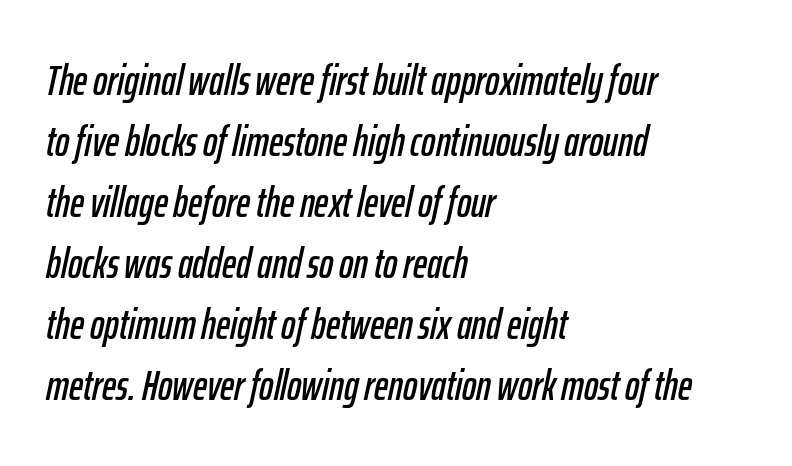
Q: Is the text italic (slanted)? A: Yes, it leans right by about 12 degrees.
Q: Is the text underlined? A: No.
Q: How is the paragraph aligned? A: Left-aligned.
Q: Is the spacing between letters normal or unusually wide? A: Normal.
Q: Is the spacing between lines tight, normal or loose? A: Normal.
Q: Width (condensed, normal, or wide)? A: Condensed.
Q: Stroke contrast? A: Low.
Q: x-height? A: Medium.
Q: Monospaced? A: No.
